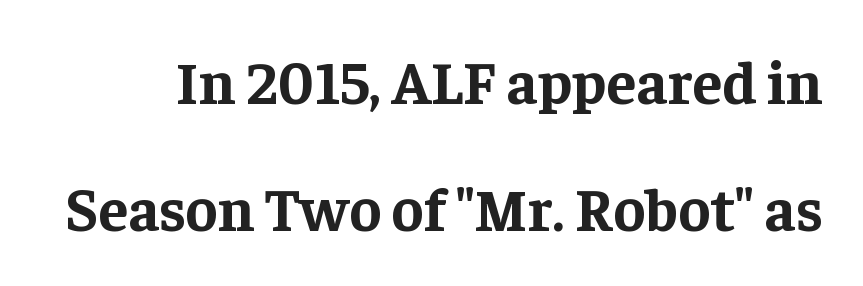
Q: Is the text bold? A: Yes.
Q: Is the text italic (slanted)? A: No, it is upright.
Q: Is the typeface a serif or a sans-serif typeface? A: Serif.
Q: Is the text underlined? A: No.
Q: Is the spacing between letters normal or unusually wide? A: Normal.
Q: Is the spacing between lines tight, normal or loose? A: Loose.
Q: Width (condensed, normal, or wide)? A: Normal.
Q: Stroke contrast? A: Low.
Q: x-height? A: Medium.
Q: Monospaced? A: No.
